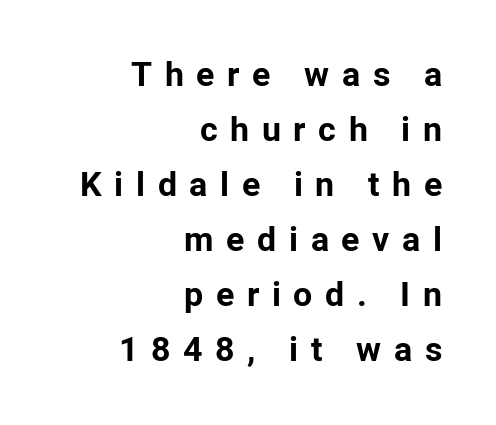
The image shows 34 px bold sans-serif type, upright; set right-aligned, normal line spacing (1.62x), unusually wide letter spacing (+0.37 em), not underlined; low stroke contrast and a medium x-height.
